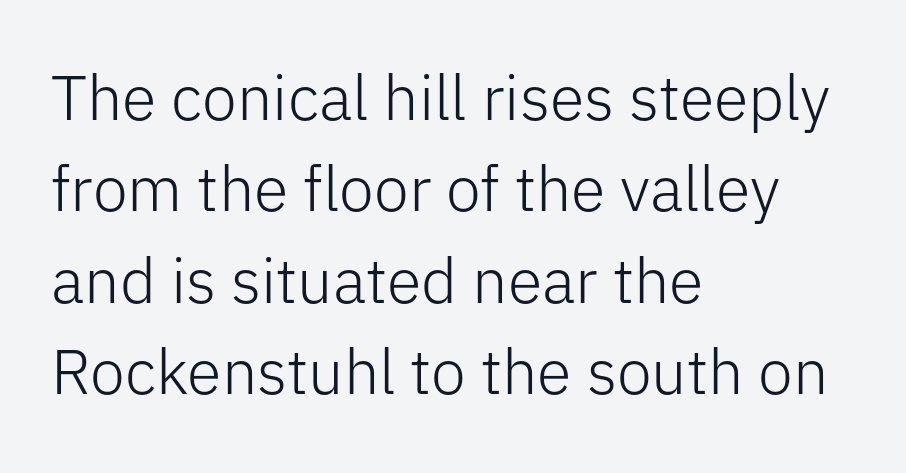
Notice how the passage keeps a crisp vertical edge on the left only. Bare-footed words on every line. Successive baselines arrive at the customary interval. Each letter keeps its own natural width here, so spacing adapts to shape. Here the glyphs are tracked normally, forming tight word shapes.
